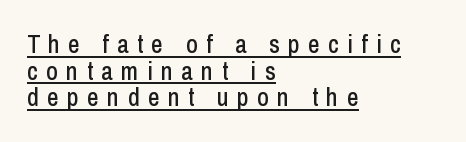
Q: Is the text italic (slanted)? A: No, it is upright.
Q: Is the text underlined? A: Yes.
Q: How is the paragraph aligned? A: Left-aligned.
Q: Is the spacing between letters normal or unusually wide? A: Unusually wide.
Q: Is the spacing between lines tight, normal or loose? A: Tight.
